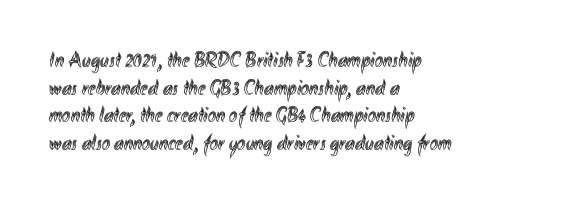
Regarding leading, the lines here are spaced in the standard way. The space beneath each line is pristine and unruled. Tracking value appears to be zero — textbook default spacing. The setting favours the left margin, as ordinary paragraphs usually do.
